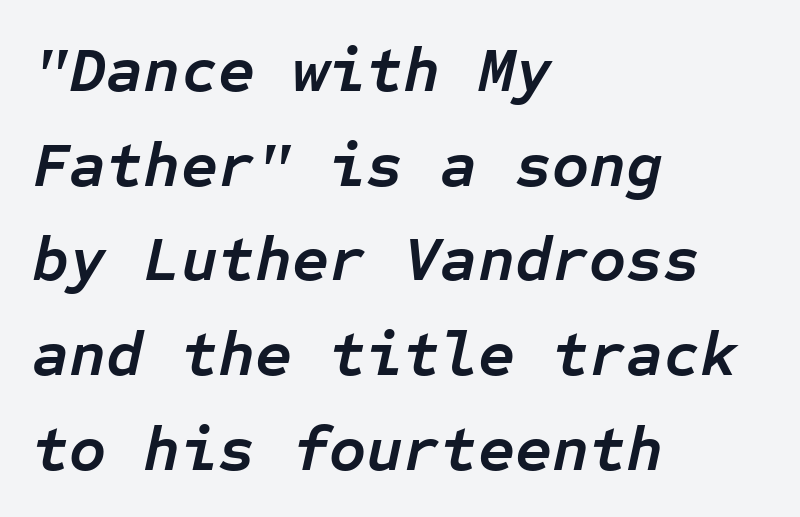
The image shows 64 px semibold type, italic (leaning right), monospaced; set left-aligned, normal line spacing (1.48x), normal letter spacing, not underlined; low stroke contrast and a medium x-height.
